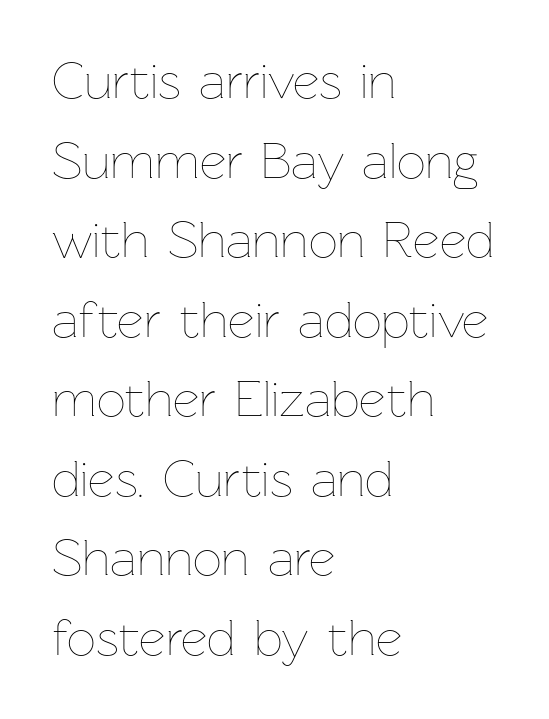
Proportional: the letters do not fall into vertical columns. Posture: vertical. The lines are quadded left. The lines sit at an ordinary, default distance from one another.
